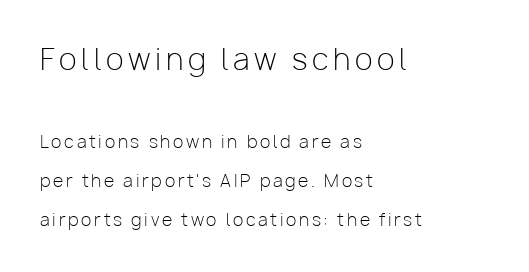
{"serif": "no", "italic": "no", "bold": "no", "weight": "light", "width": "normal", "stroke_contrast": "low", "x_height": "medium", "monospaced": "no", "underline": "no", "align": "left", "line_spacing": "loose", "line_spacing_ratio": 2.3, "larger_block": "first", "size_ratio": 1.71, "glyph_px": 29}
